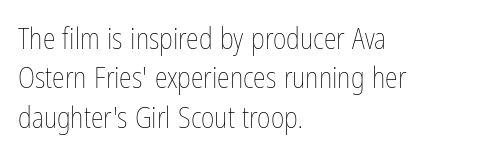
The image shows 29 px thin, condensed type, upright; set left-aligned, normal line spacing (1.36x), normal letter spacing, not underlined; low stroke contrast and a medium x-height.
